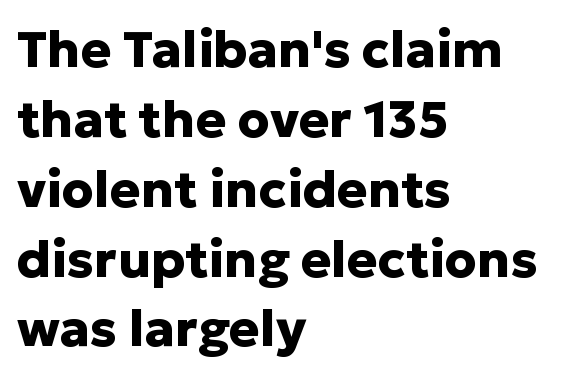
The image shows 51 px heavy sans-serif type, upright; set left-aligned, normal line spacing (1.37x), normal letter spacing, not underlined; low stroke contrast and a medium x-height.
